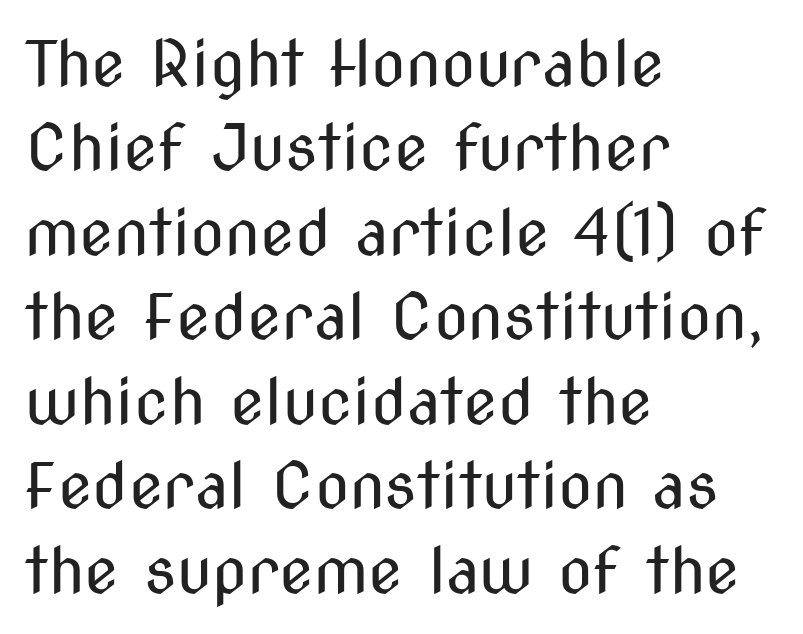
Letter spacing: default. Does the lettering tilt? It doesn't — this is upright. The leading is moderate, giving the passage an even texture. You can tell from the bare stems that sans-serif type was used. Any mark beneath the type? The region is blank.
